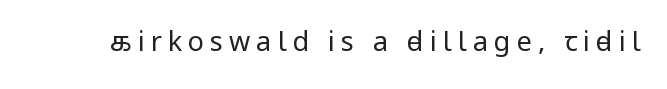
Designer's note — italics off, roman on. The letters are spread apart with noticeably loose tracking. These glyphs show unthickened strokes, regular width or finer. The glyphs are unaccompanied by any horizontal stroke below them.
